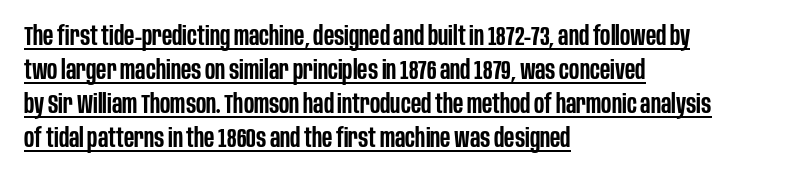
The axis of the letterforms is exactly vertical. Underlined type. The face used here is rendered with its standard letterfit. Reading down the column, the eye jumps a familiar distance to each next line. The lines in this sample share a left origin and differ only in where they stop.
